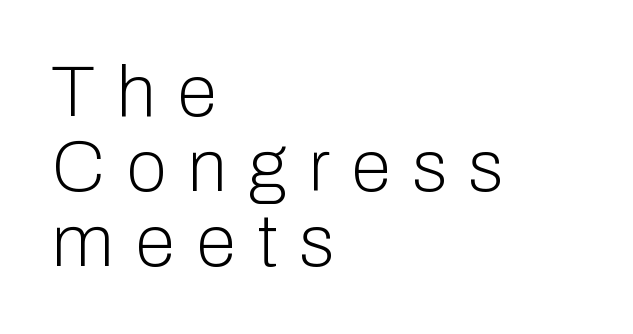
The image shows 72 px light sans-serif type, upright; set left-aligned, tight line spacing (1.04x), unusually wide letter spacing (+0.31 em), not underlined; low stroke contrast and a medium x-height.
